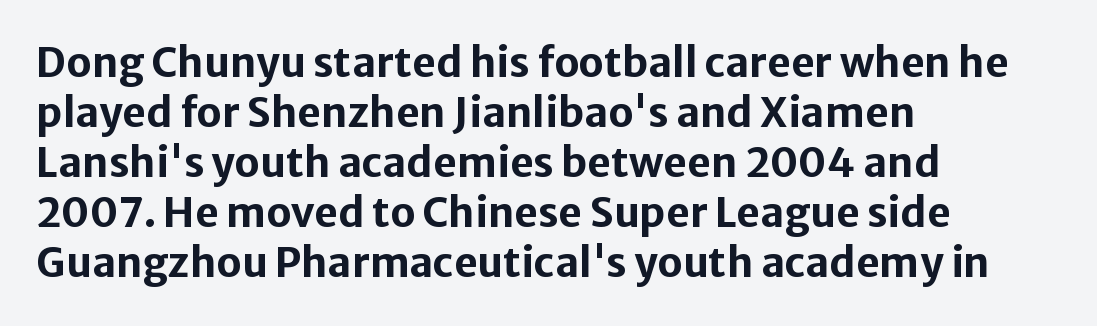
{"serif": "no", "italic": "no", "bold": "yes", "weight": "bold", "width": "normal", "stroke_contrast": "low", "x_height": "medium", "monospaced": "no", "underline": "no", "align": "left", "line_spacing_ratio": 1.22, "letter_spacing": "normal", "letter_spacing_em": 0.0, "glyph_px": 41}
